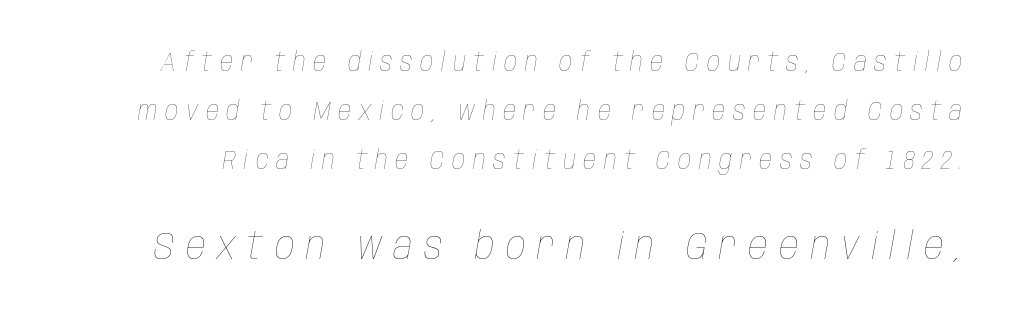
Q: Is the text bold? A: No.
Q: Is the text italic (slanted)? A: Yes, it leans right by about 10 degrees.
Q: Is the text underlined? A: No.
Q: Is the spacing between letters normal or unusually wide? A: Unusually wide.
Q: Which block of text is set in a larger size, the first (top) or the second (bottom)? A: The second (bottom) one.
Q: Width (condensed, normal, or wide)? A: Condensed.
Q: Stroke contrast? A: Low.
Q: x-height? A: Large.
Q: Monospaced? A: No.
